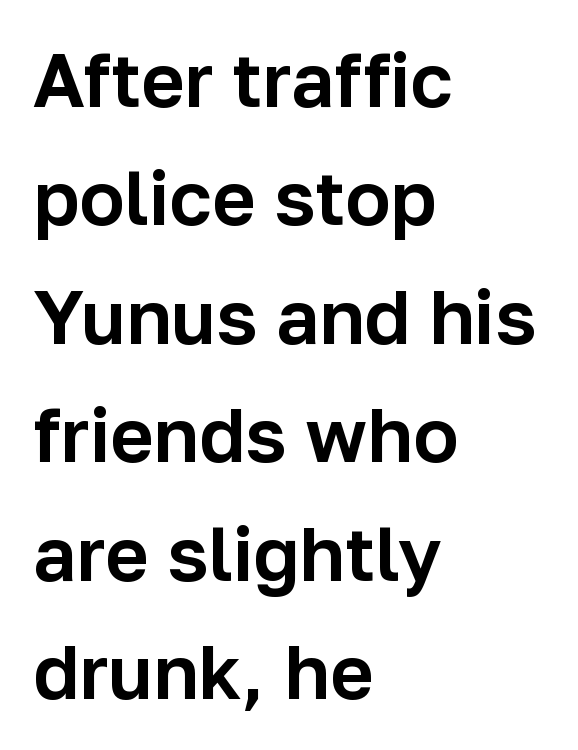
Q: Is the text italic (slanted)? A: No, it is upright.
Q: Is the typeface a serif or a sans-serif typeface? A: Sans-serif.
Q: Is the text underlined? A: No.
Q: How is the paragraph aligned? A: Left-aligned.
Q: Is the spacing between letters normal or unusually wide? A: Normal.
Q: Is the spacing between lines tight, normal or loose? A: Normal.
Q: Width (condensed, normal, or wide)? A: Normal.
Q: Stroke contrast? A: Low.
Q: x-height? A: Medium.
Q: Monospaced? A: No.
